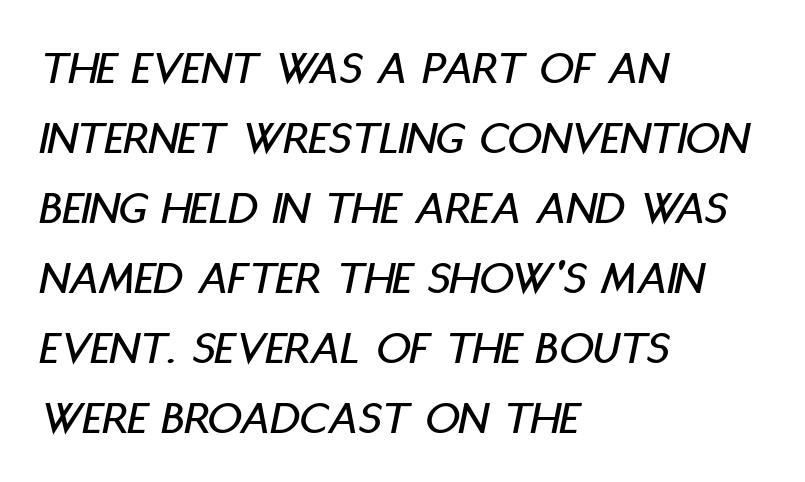
{"italic": "yes", "lean": "right", "slant_degrees": 11, "width": "condensed", "stroke_contrast": "low", "x_height": "large", "monospaced": "no", "underline": "no", "align": "left", "line_spacing": "normal", "line_spacing_ratio": 1.46, "letter_spacing": "normal", "letter_spacing_em": 0.0, "glyph_px": 48}
